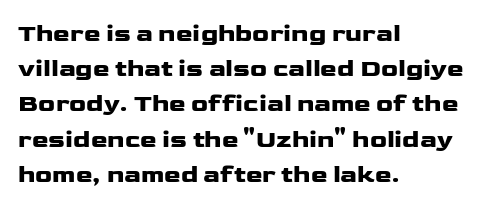
Here the glyphs are tracked normally, forming tight word shapes. Posture: upright roman. Plain, unruled lines of type. Leading matches the norm, producing a regular column.
